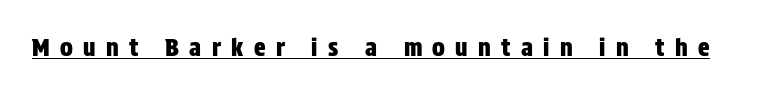
{"italic": "no", "underline": "yes", "letter_spacing": "wide", "letter_spacing_em": 0.43, "glyph_px": 24}
